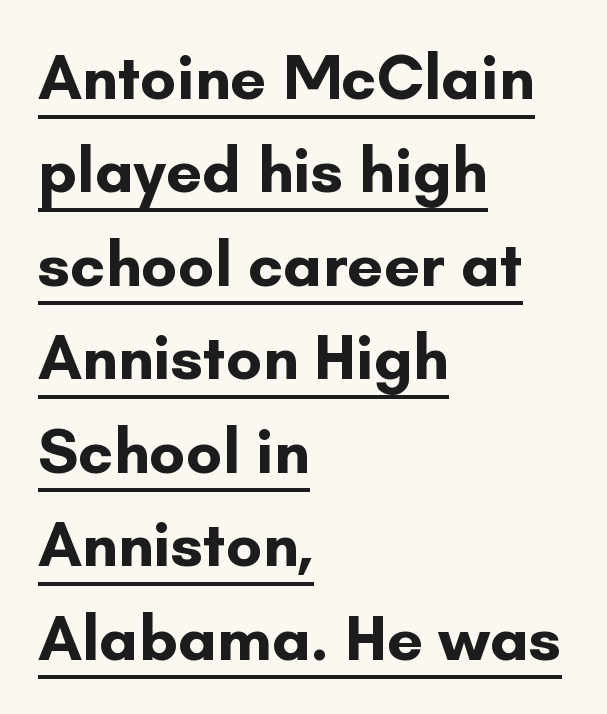
Q: Is the text bold? A: Yes.
Q: Is the text italic (slanted)? A: No, it is upright.
Q: Is the typeface a serif or a sans-serif typeface? A: Sans-serif.
Q: Is the text underlined? A: Yes.
Q: How is the paragraph aligned? A: Left-aligned.
Q: Is the spacing between letters normal or unusually wide? A: Normal.
Q: Is the spacing between lines tight, normal or loose? A: Normal.
Q: Width (condensed, normal, or wide)? A: Normal.
Q: Stroke contrast? A: Low.
Q: x-height? A: Small.
Q: Monospaced? A: No.
